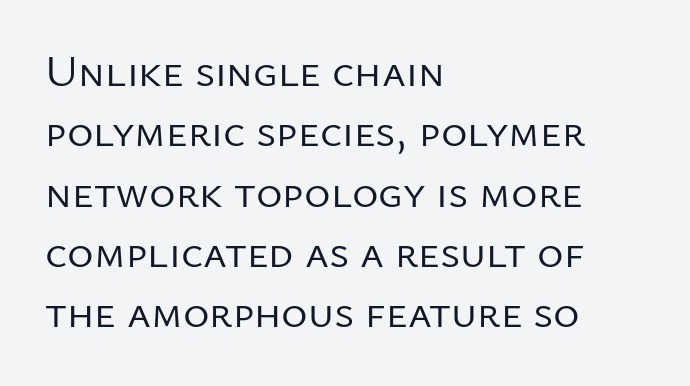
The image shows 45 px regular-weight sans-serif type, upright; set left-aligned, normal line spacing (1.34x), normal letter spacing, not underlined; low stroke contrast and a medium x-height.
